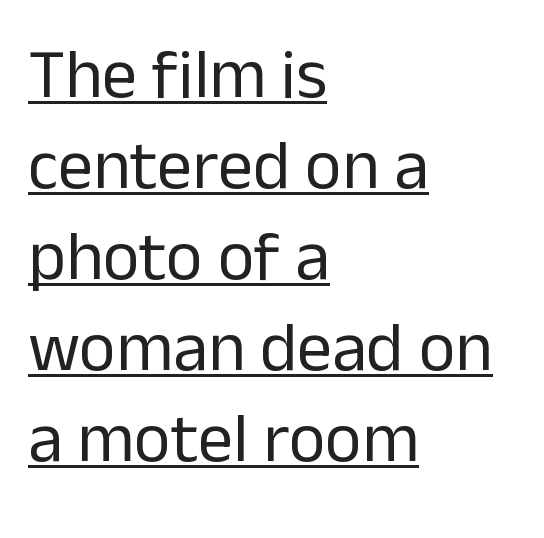
Every row of glyphs begins at an identical x-position on the left. Check where the strokes stop: nothing finishes them off — pure sans. The letterforms sit at book weight or below. Varying glyph widths throughout — classic text-font behaviour. The lines sit at an ordinary, default distance from one another. The words here are underlined.
